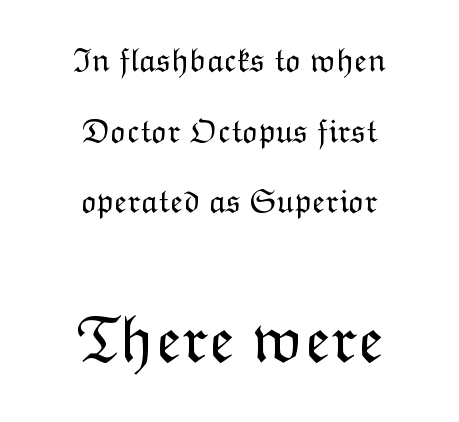
{"italic": "no", "bold": "no", "weight": "light", "width": "normal", "stroke_contrast": "low", "x_height": "medium", "monospaced": "no", "underline": "no", "align": "center", "line_spacing": "loose", "line_spacing_ratio": 2.08, "letter_spacing": "normal", "letter_spacing_em": 0.0, "larger_block": "second", "size_ratio": 1.97, "glyph_px": 67}
